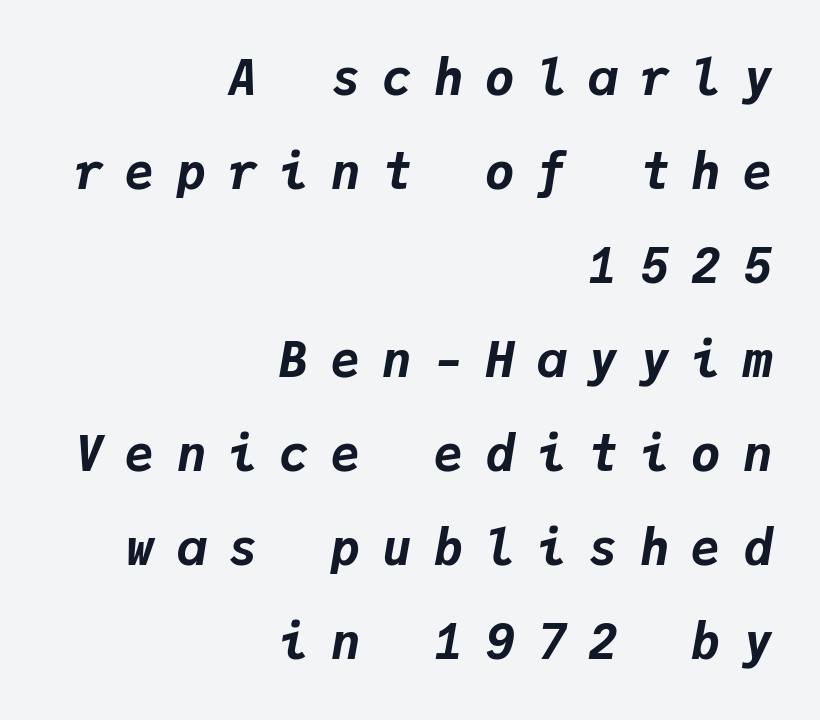
Q: Is the text bold? A: Yes.
Q: Is the text italic (slanted)? A: Yes, it leans right by about 9 degrees.
Q: Is the text underlined? A: No.
Q: How is the paragraph aligned? A: Right-aligned.
Q: Is the spacing between letters normal or unusually wide? A: Unusually wide.
Q: Is the spacing between lines tight, normal or loose? A: Loose.
Q: Width (condensed, normal, or wide)? A: Normal.
Q: Stroke contrast? A: Low.
Q: x-height? A: Medium.
Q: Monospaced? A: Yes.
